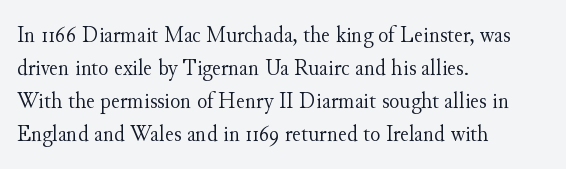
{"italic": "no", "bold": "no", "underline": "no", "align": "left", "line_spacing": "normal", "line_spacing_ratio": 1.38, "letter_spacing": "normal", "letter_spacing_em": 0.0, "glyph_px": 24}
